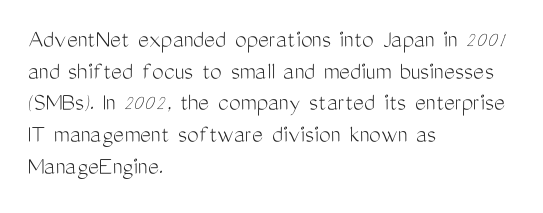
The image shows 26 px text type, upright; set left-aligned, line spacing 1.22x, normal letter spacing, not underlined.
